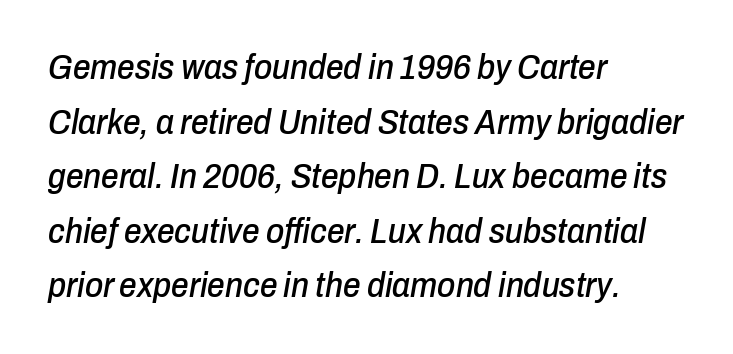
The image shows 35 px condensed type, italic (leaning right); set left-aligned, normal line spacing (1.56x), normal letter spacing, not underlined; low stroke contrast and a medium x-height.
